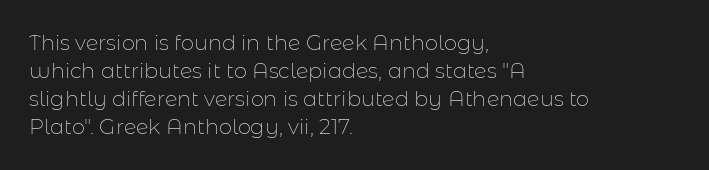
{"italic": "no", "bold": "no", "underline": "no", "align": "left", "line_spacing": "normal", "line_spacing_ratio": 1.34, "letter_spacing": "normal", "letter_spacing_em": 0.0, "glyph_px": 21}
